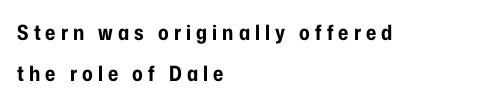
Q: Is the text bold? A: Yes.
Q: Is the text italic (slanted)? A: No, it is upright.
Q: Is the text underlined? A: No.
Q: How is the paragraph aligned? A: Left-aligned.
Q: Is the spacing between letters normal or unusually wide? A: Unusually wide.
Q: Is the spacing between lines tight, normal or loose? A: Loose.
